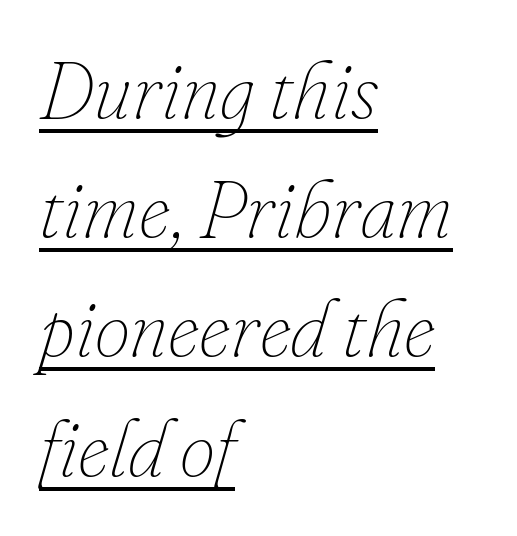
The image shows 80 px thin type, italic (leaning right); set left-aligned, normal line spacing (1.49x), normal letter spacing, underlined; low stroke contrast and a small x-height.
